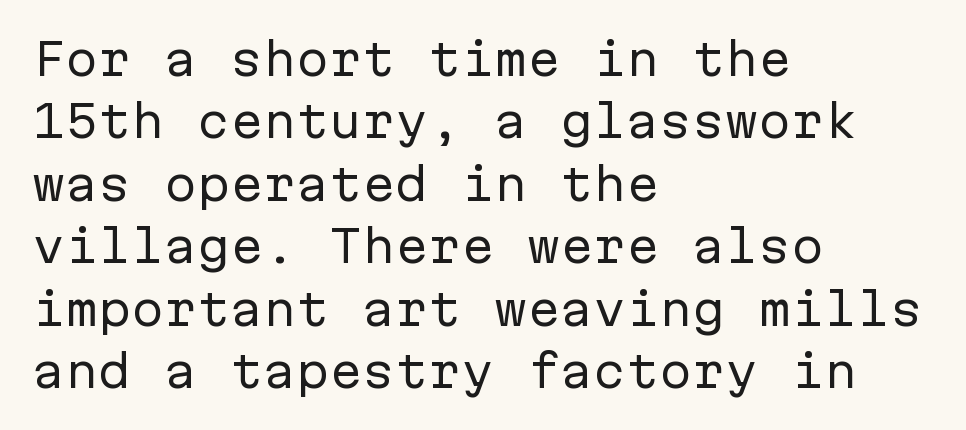
The paragraph has a hard left edge and a soft right edge. These lines are rendered in a fixed-pitch font. The font's upright variant was chosen for this text. Stems here are at most as thick as an everyday book face. The area under the type is left untouched. What stands out about the letter spacing? Nothing — it is the standard amount.
